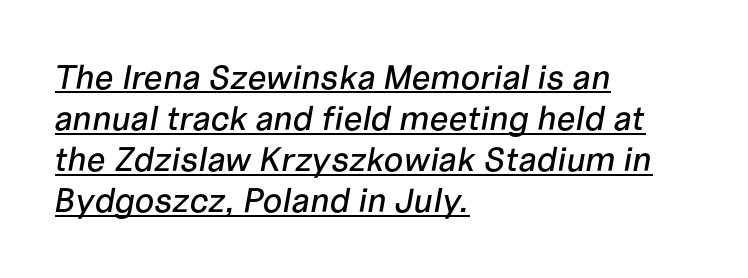
Q: Is the text italic (slanted)? A: Yes, it leans right by about 10 degrees.
Q: Is the text underlined? A: Yes.
Q: How is the paragraph aligned? A: Left-aligned.
Q: Is the spacing between letters normal or unusually wide? A: Normal.
Q: Width (condensed, normal, or wide)? A: Normal.
Q: Stroke contrast? A: Low.
Q: x-height? A: Medium.
Q: Monospaced? A: No.
